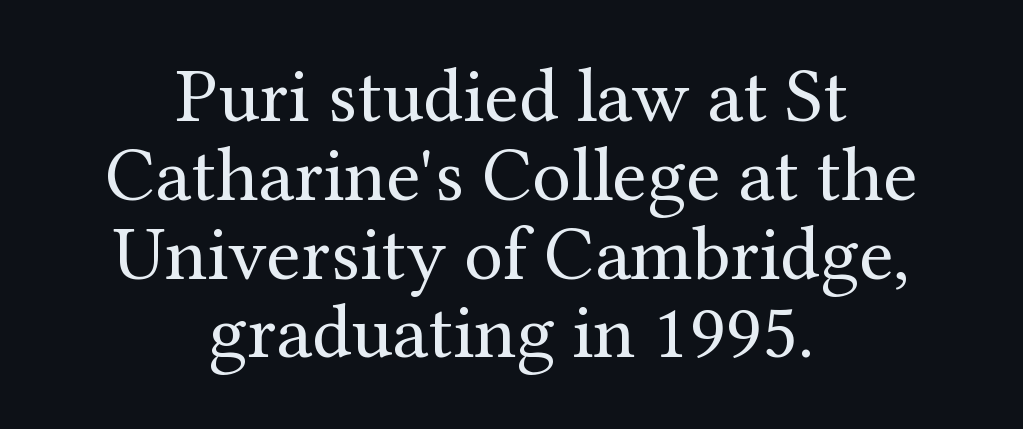
{"serif": "yes", "italic": "no", "bold": "no", "weight": "regular", "width": "normal", "stroke_contrast": "medium", "x_height": "medium", "monospaced": "no", "underline": "no", "align": "center", "line_spacing": "tight", "line_spacing_ratio": 1.01, "letter_spacing": "normal", "letter_spacing_em": 0.0, "glyph_px": 78}
